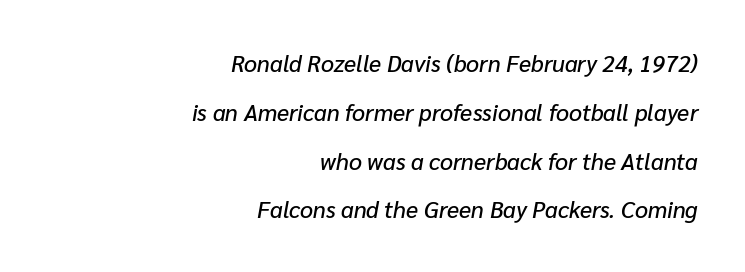
The image shows 23 px text type, italic (leaning right); set right-aligned, loose line spacing (2.12x), normal letter spacing, not underlined.
